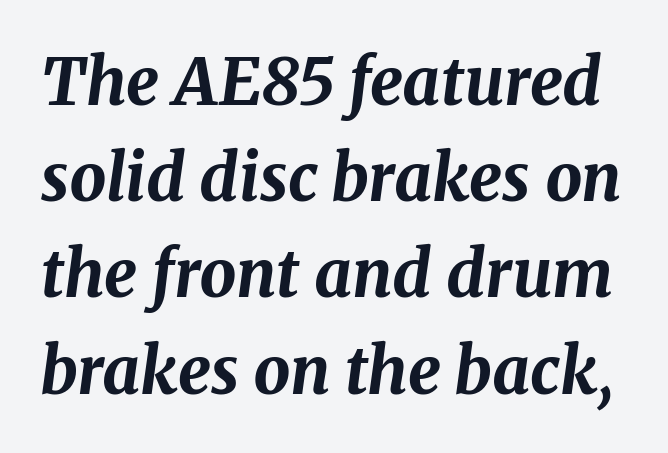
Each letter keeps its own natural width here, so spacing adapts to shape. If you measured baseline to baseline, you'd find a middling distance. Looking at the ascenders, they clearly lean. How heavy is the stroke? Heavy — this is a bold. The horizontal fit of the characters is conventional and even. The strip under each line holds only bare page.
